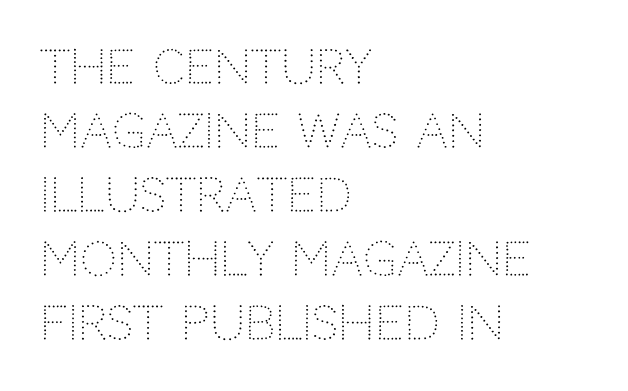
The image shows 46 px light sans-serif type, upright; set left-aligned, normal line spacing (1.39x), normal letter spacing, not underlined; low stroke contrast and a large x-height.
